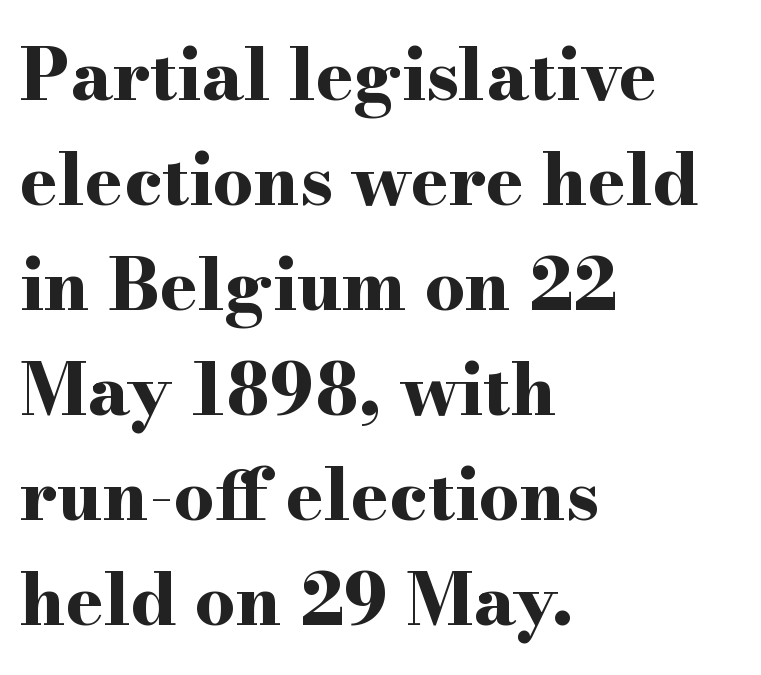
{"serif": "yes", "italic": "no", "bold": "yes", "weight": "bold", "width": "wide", "stroke_contrast": "high", "x_height": "small", "monospaced": "no", "underline": "no", "align": "left", "line_spacing": "normal", "line_spacing_ratio": 1.48, "letter_spacing": "normal", "letter_spacing_em": 0.0, "glyph_px": 71}
